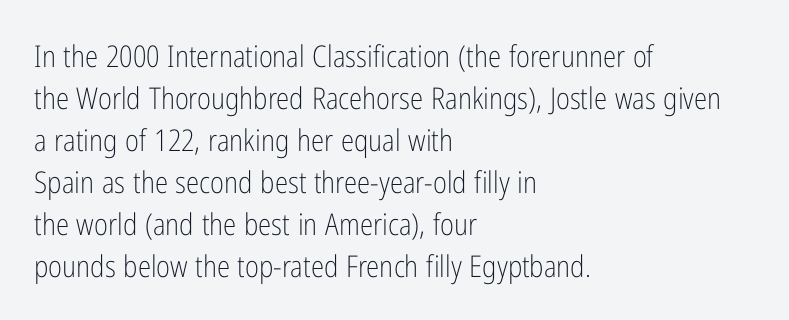
Q: Is the text bold? A: No.
Q: Is the text italic (slanted)? A: No, it is upright.
Q: Is the typeface a serif or a sans-serif typeface? A: Sans-serif.
Q: Is the text underlined? A: No.
Q: How is the paragraph aligned? A: Left-aligned.
Q: Is the spacing between letters normal or unusually wide? A: Normal.
Q: Is the spacing between lines tight, normal or loose? A: Normal.
Q: Width (condensed, normal, or wide)? A: Condensed.
Q: Stroke contrast? A: Low.
Q: x-height? A: Medium.
Q: Monospaced? A: No.
